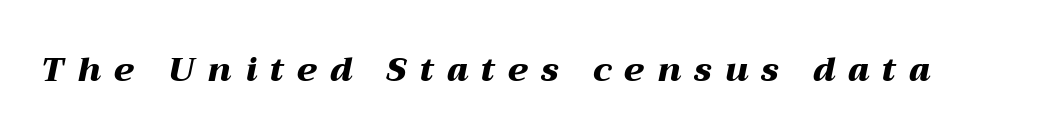
Short note: letters widely spaced. These words are printed bold, with thick strokes throughout. Quick note: underline off. Think of a printed novel: that variable character pitch is what you see here.
